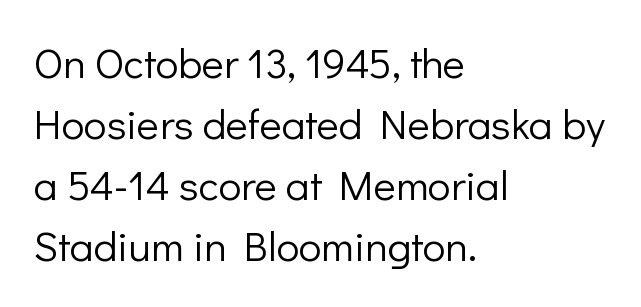
{"serif": "no", "italic": "no", "bold": "no", "weight": "light", "width": "normal", "stroke_contrast": "low", "x_height": "medium", "monospaced": "no", "underline": "no", "align": "left", "line_spacing": "normal", "line_spacing_ratio": 1.45, "letter_spacing": "normal", "letter_spacing_em": 0.0, "glyph_px": 42}
